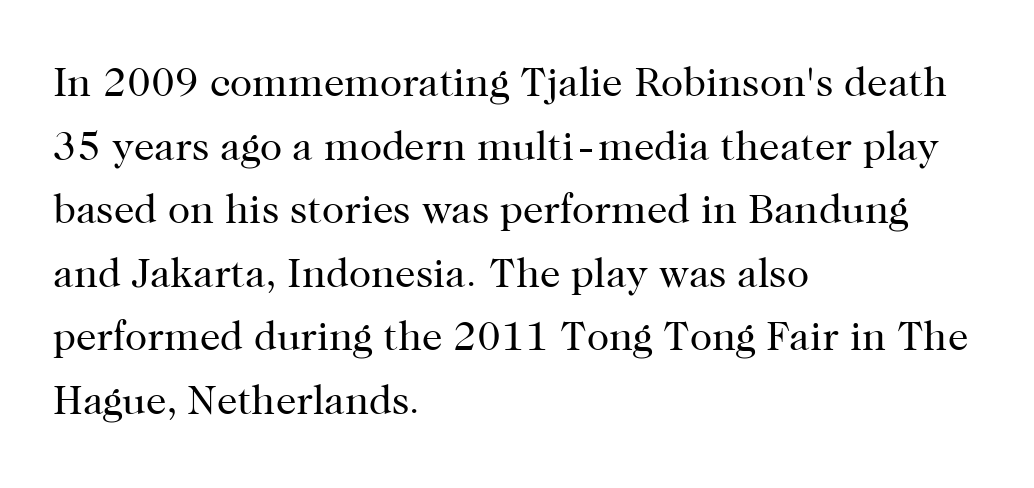
{"serif": "yes", "italic": "no", "bold": "no", "weight": "regular", "width": "normal", "stroke_contrast": "high", "x_height": "medium", "monospaced": "no", "underline": "no", "align": "left", "line_spacing": "normal", "line_spacing_ratio": 1.55, "letter_spacing": "normal", "letter_spacing_em": 0.0, "glyph_px": 41}
